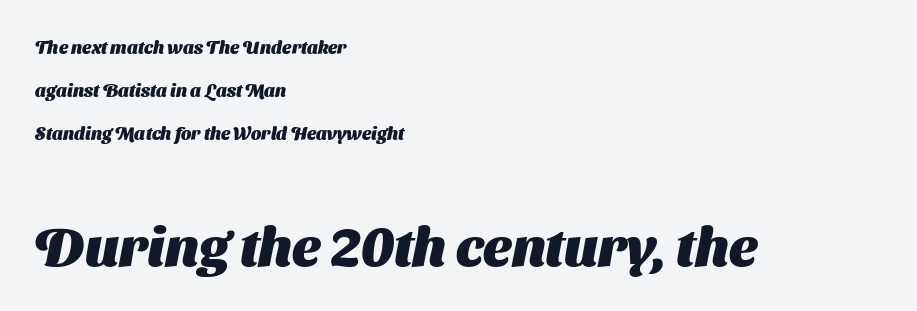
A student would notice the bottom passage is typeset larger than what precedes it. Unmarked baselines from the first word to the last. Which margin do the lines hug? The left one — the right edge is uneven. Notice how thick the strokes are: this is what a full bold looks like.
